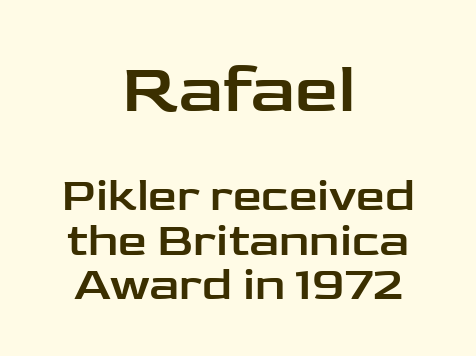
The face used here is a sans, in the tradition of grotesques and geometrics. The string is rendered with underlining switched off. Spacing verdict: proportional, widths tailored to each character. Quick note: not italic, upright.
